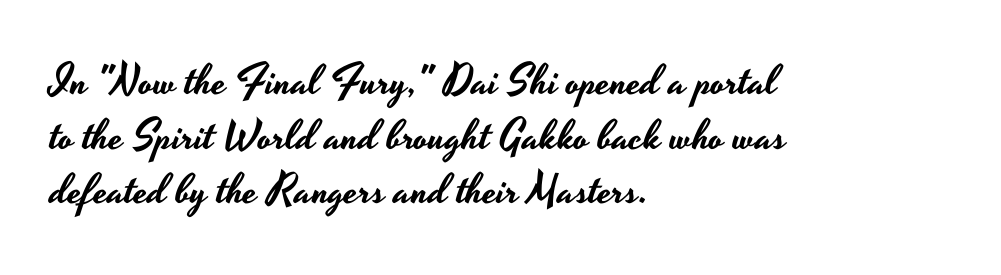
{"serif": "no", "width": "wide", "stroke_contrast": "low", "x_height": "small", "monospaced": "no", "underline": "no", "align": "left", "line_spacing": "normal", "line_spacing_ratio": 1.3, "letter_spacing": "normal", "letter_spacing_em": 0.0, "glyph_px": 42}
